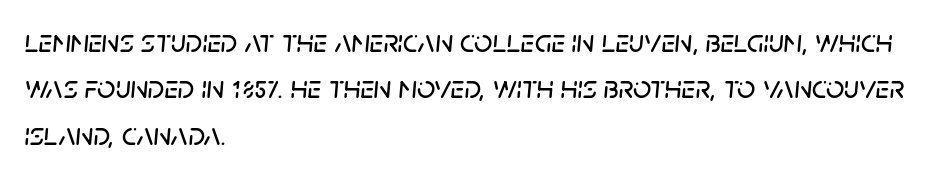
The image shows 32 px text type, italic (leaning right); set left-aligned, normal line spacing (1.45x), normal letter spacing, not underlined; low stroke contrast and a large x-height.
